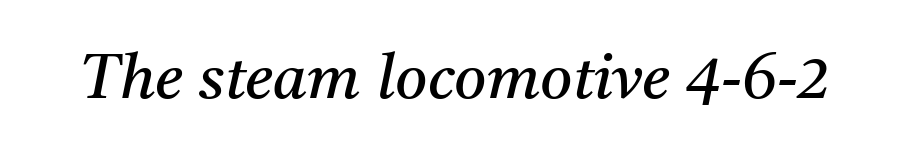
You can tell from the footed stems that serif type was used. The letters advance in unequal steps, a hallmark of proportional type. A bare baseline throughout the passage. Caption: standard tracking, unaltered. These lines were composed using italics.
